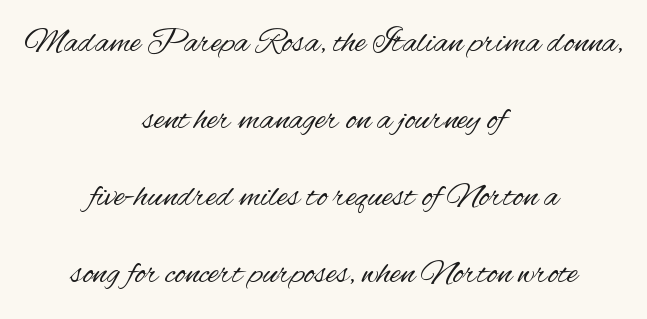
{"serif": "no", "bold": "no", "weight": "regular", "width": "condensed", "stroke_contrast": "medium", "x_height": "small", "monospaced": "no", "underline": "no", "align": "center", "line_spacing": "loose", "line_spacing_ratio": 2.2, "letter_spacing": "normal", "letter_spacing_em": 0.0, "glyph_px": 35}
